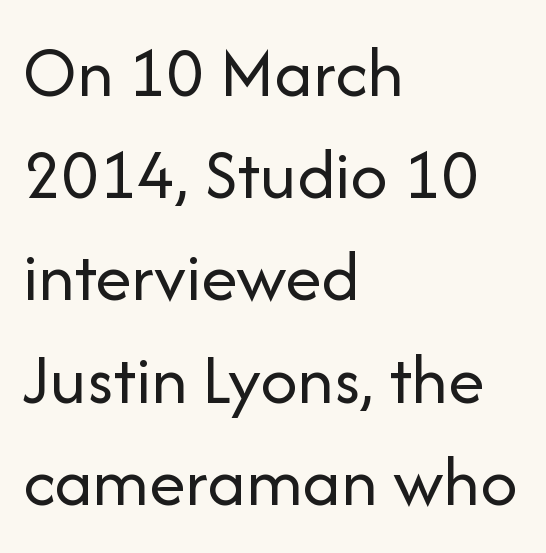
The image shows 73 px regular-weight sans-serif type, upright; set left-aligned, normal line spacing (1.4x), normal letter spacing, not underlined; low stroke contrast and a medium x-height.
